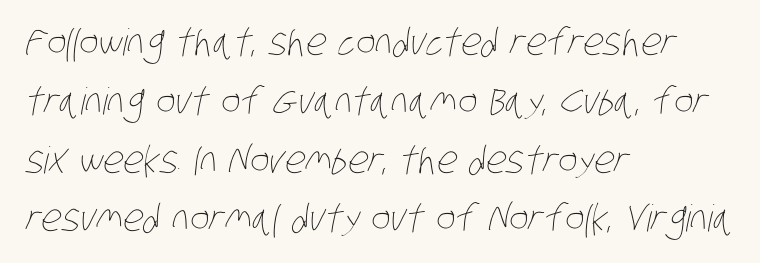
Q: Is the text bold? A: No.
Q: Is the text underlined? A: No.
Q: How is the paragraph aligned? A: Left-aligned.
Q: Is the spacing between letters normal or unusually wide? A: Normal.
Q: Is the spacing between lines tight, normal or loose? A: Normal.
Q: Width (condensed, normal, or wide)? A: Condensed.
Q: Stroke contrast? A: Low.
Q: x-height? A: Large.
Q: Monospaced? A: No.
